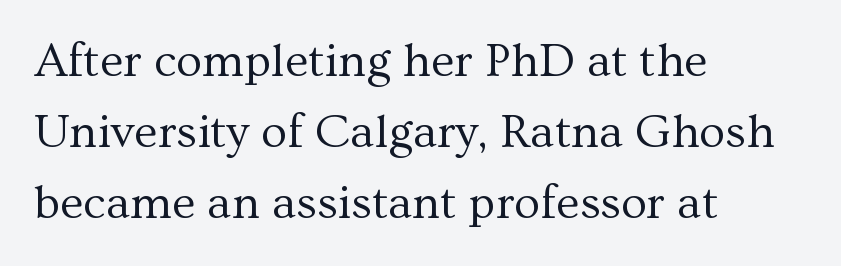
The image shows 48 px regular-weight serif type, upright; set left-aligned, normal line spacing (1.48x), normal letter spacing, not underlined; medium stroke contrast and a medium x-height.
